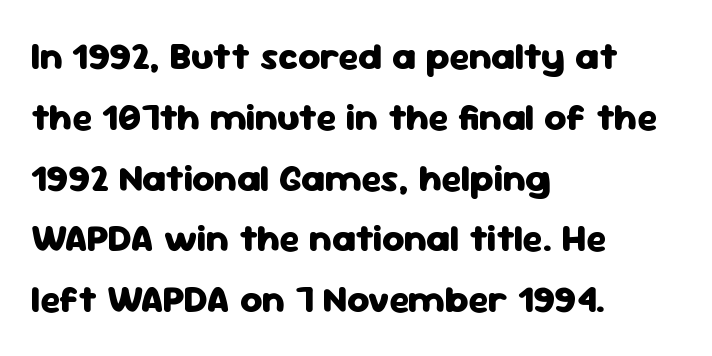
Q: Is the text bold? A: Yes.
Q: Is the text italic (slanted)? A: No, it is upright.
Q: Is the typeface a serif or a sans-serif typeface? A: Sans-serif.
Q: Is the text underlined? A: No.
Q: How is the paragraph aligned? A: Left-aligned.
Q: Is the spacing between letters normal or unusually wide? A: Normal.
Q: Is the spacing between lines tight, normal or loose? A: Normal.
Q: Width (condensed, normal, or wide)? A: Normal.
Q: Stroke contrast? A: Low.
Q: x-height? A: Medium.
Q: Monospaced? A: No.
